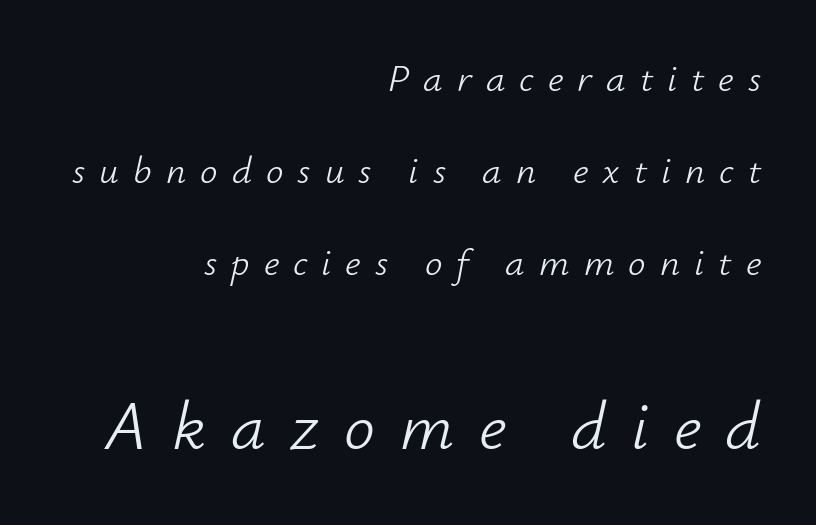
The image shows 69 px light type, italic (leaning right); set right-aligned, loose line spacing (2.36x), unusually wide letter spacing (+0.36 em), not underlined; the second (bottom) block is 1.77x larger; low stroke contrast and a small x-height.
